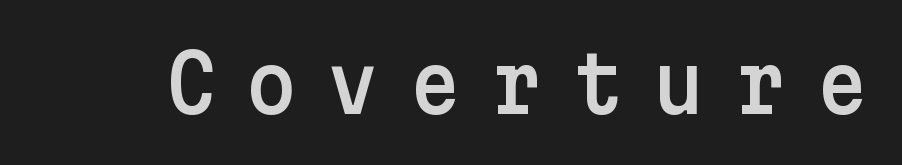
Q: Is the text italic (slanted)? A: No, it is upright.
Q: Is the typeface a serif or a sans-serif typeface? A: Sans-serif.
Q: Is the text underlined? A: No.
Q: Is the spacing between letters normal or unusually wide? A: Unusually wide.
Q: Width (condensed, normal, or wide)? A: Normal.
Q: Stroke contrast? A: Low.
Q: x-height? A: Medium.
